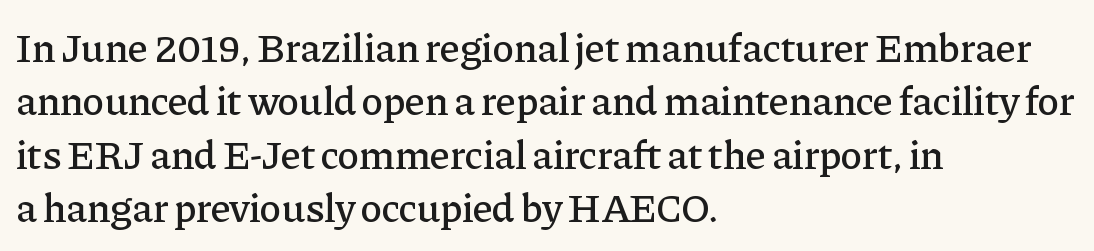
{"serif": "yes", "italic": "no", "width": "normal", "stroke_contrast": "low", "x_height": "medium", "monospaced": "no", "underline": "no", "align": "left", "line_spacing": "normal", "line_spacing_ratio": 1.3, "letter_spacing": "normal", "letter_spacing_em": 0.0, "glyph_px": 41}
